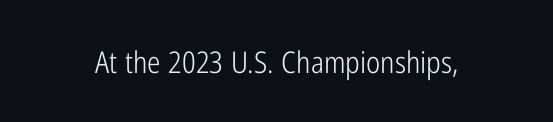
Think of a printed novel: that variable character pitch is what you see here. Italic: no, the glyphs are upright roman. The specimen omits any rule beneath the text block's lines. Compared with a typical body face, this is equally light or lighter still.
